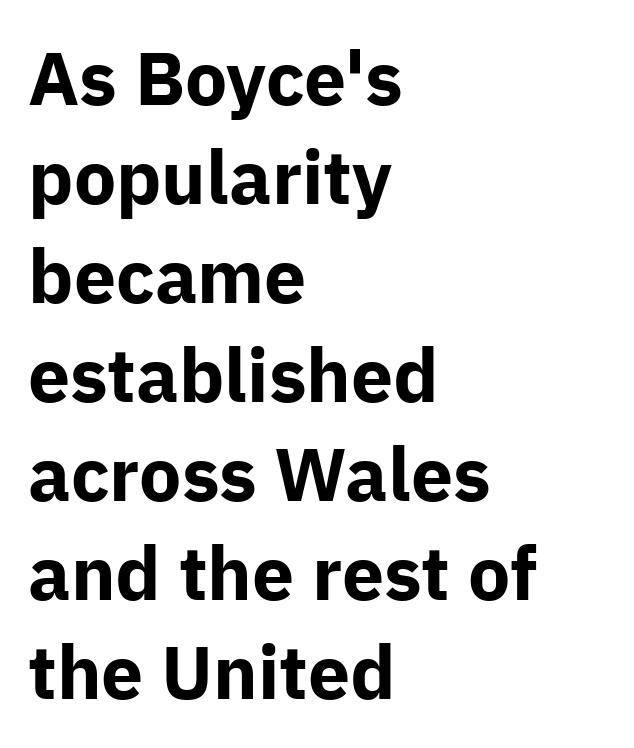
If you measured baseline to baseline, you'd find a middling distance. Character widths vary here, with narrow letters taking less room than wide ones. You can tell it's not italic because the verticals are truly vertical. The string is rendered with underlining switched off. The characters look thick and weighty, a clear bold. Reading down the block, your eye returns to a fixed left position each line.
